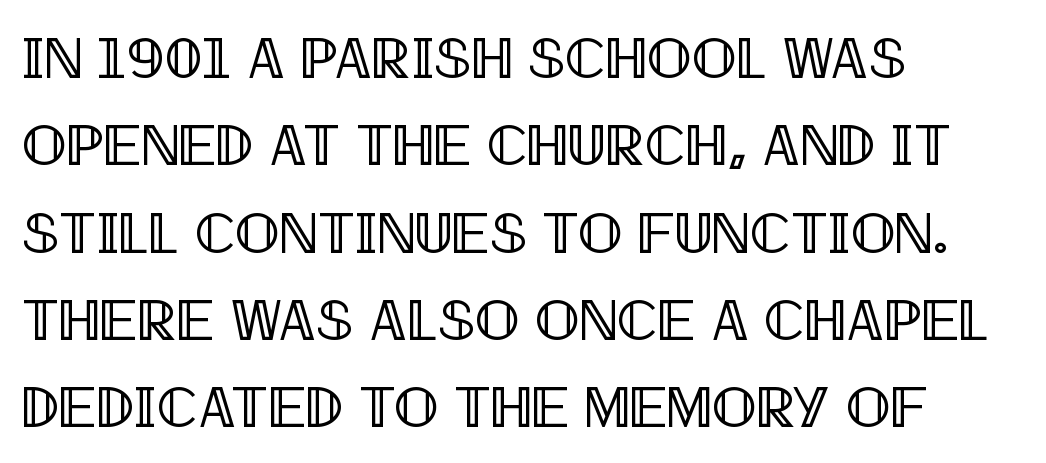
{"italic": "no", "width": "condensed", "x_height": "large", "monospaced": "no", "underline": "no", "align": "left", "line_spacing": "normal", "line_spacing_ratio": 1.48, "letter_spacing": "normal", "letter_spacing_em": 0.0, "glyph_px": 59}
